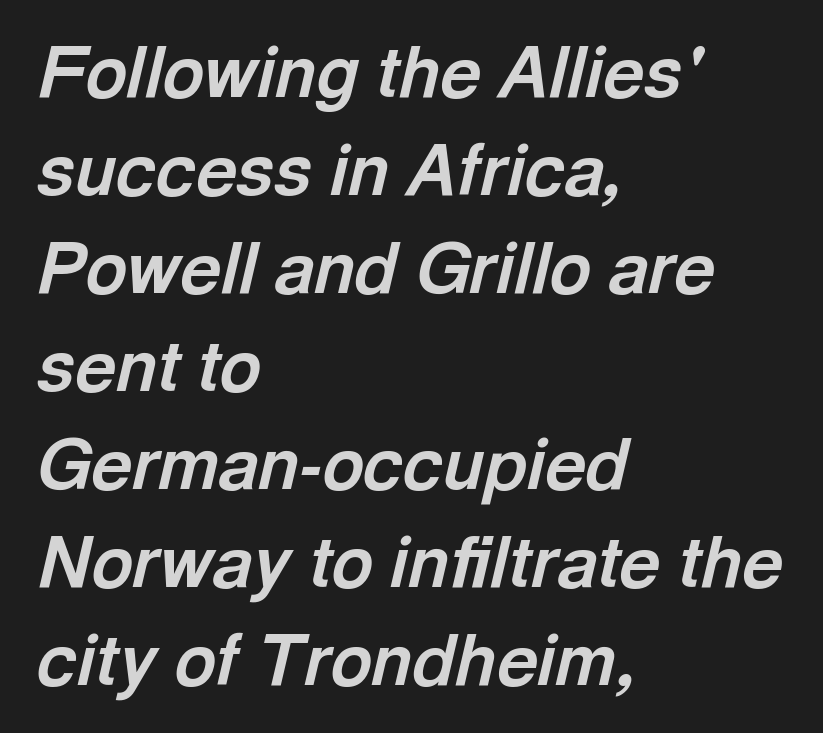
The image shows 71 px bold type, italic (leaning right); set left-aligned, normal line spacing (1.38x), normal letter spacing, not underlined; a medium x-height.
